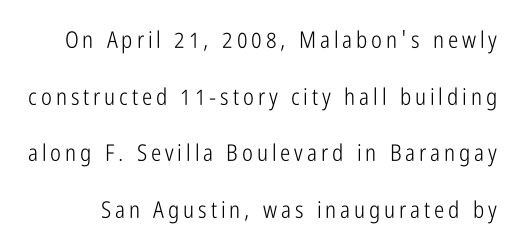
The image shows 23 px text type, upright; set loose line spacing (2.46x), not underlined.
